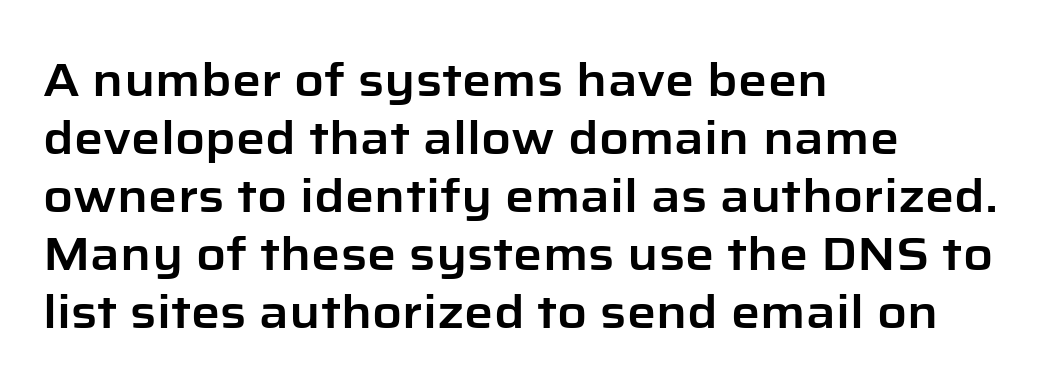
The image shows 46 px sans-serif type, upright; set left-aligned, normal line spacing (1.26x), normal letter spacing, not underlined; low stroke contrast and a medium x-height.
